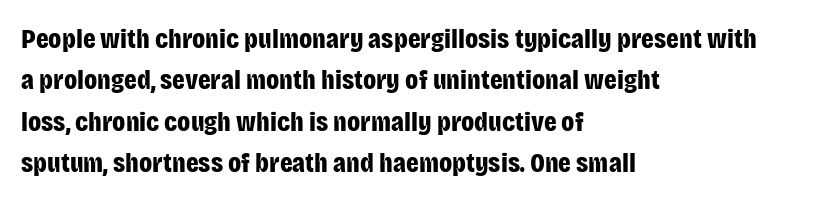
{"serif": "no", "italic": "no", "bold": "yes", "weight": "bold", "width": "condensed", "stroke_contrast": "low", "x_height": "large", "monospaced": "no", "underline": "no", "align": "left", "line_spacing": "normal", "line_spacing_ratio": 1.48, "letter_spacing": "normal", "letter_spacing_em": 0.0, "glyph_px": 28}
